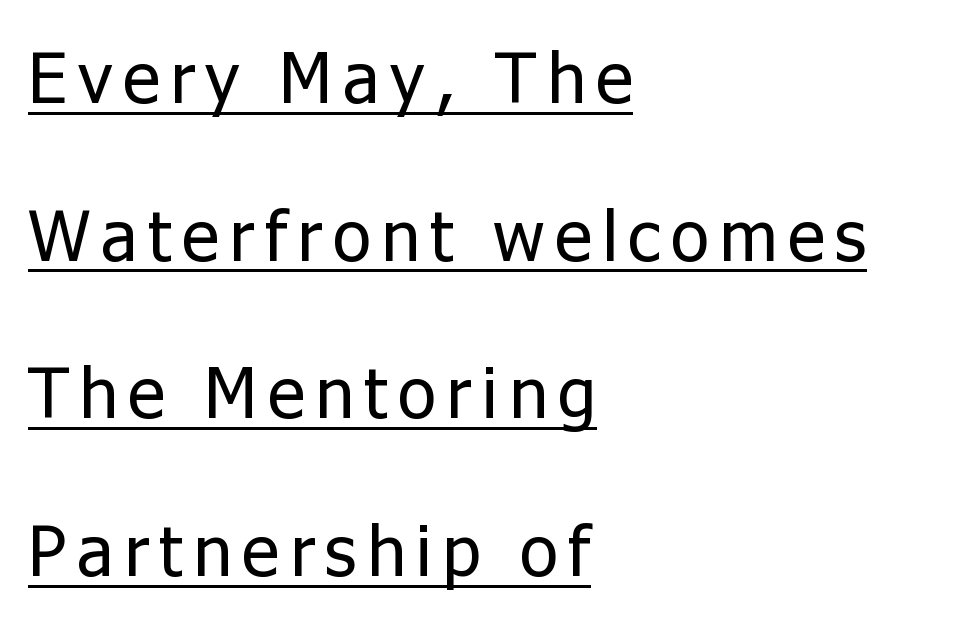
Whoever set this chose breathing room over compactness in the vertical rhythm. Decoration check: the copy is underlined. Rendered with straight, roman letterforms. Stems and bowls with no extra thickness — not bold. A typesetter would call this proportional, since set widths differ per character.
